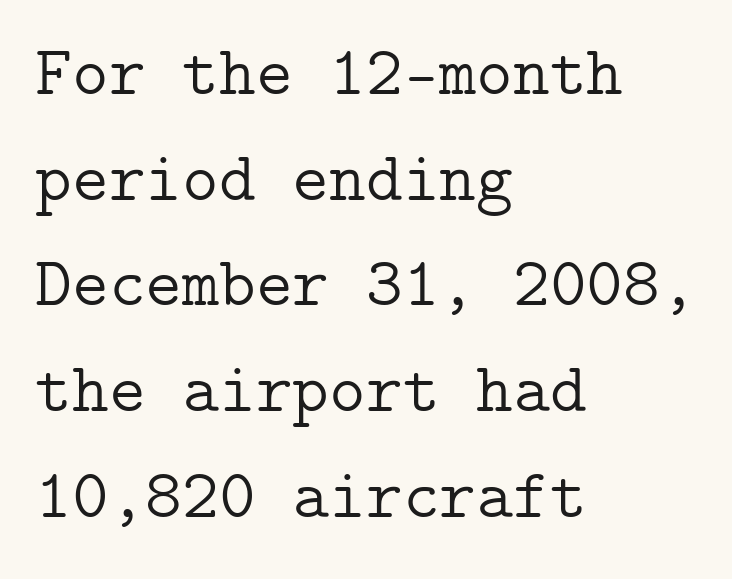
The image shows 70 px light serif type, upright; set left-aligned, normal line spacing (1.51x), normal letter spacing, not underlined; low stroke contrast and a medium x-height.
